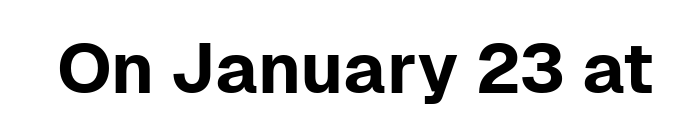
The image shows 71 px sans-serif type, upright; set normal letter spacing, not underlined; low stroke contrast and a medium x-height.
